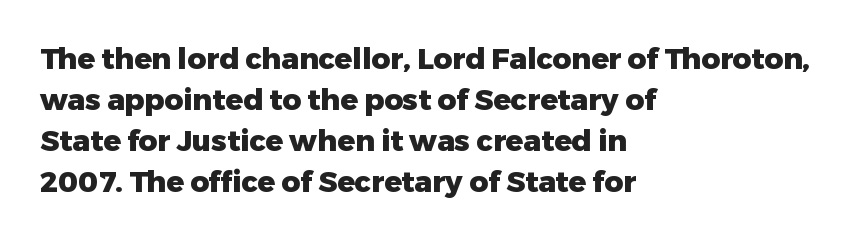
Q: Is the text bold? A: Yes.
Q: Is the text italic (slanted)? A: No, it is upright.
Q: Is the typeface a serif or a sans-serif typeface? A: Sans-serif.
Q: Is the text underlined? A: No.
Q: How is the paragraph aligned? A: Left-aligned.
Q: Is the spacing between letters normal or unusually wide? A: Normal.
Q: Is the spacing between lines tight, normal or loose? A: Normal.
Q: Width (condensed, normal, or wide)? A: Normal.
Q: Stroke contrast? A: Low.
Q: x-height? A: Medium.
Q: Monospaced? A: No.
